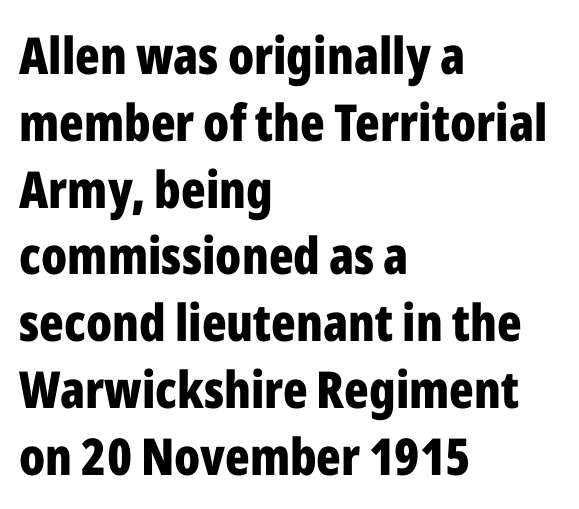
This is the regular roman posture of the typeface. Vertical spacing — default. Look at the tracking — it's just the regular setting, nothing added. No word sits above an underline. Reading down the block, your eye returns to a fixed left position each line. Each letter keeps its own natural width here, so spacing adapts to shape.
